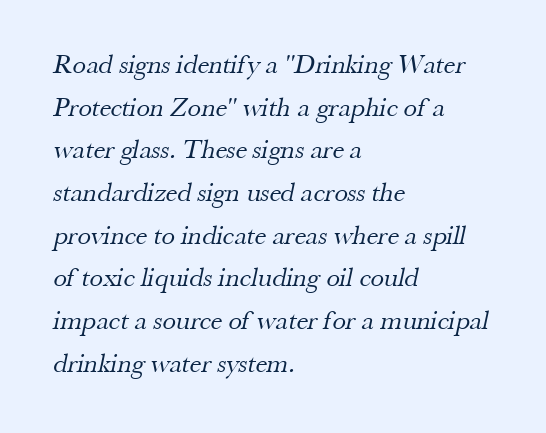
The image shows 27 px text type; set left-aligned, normal line spacing (1.58x), normal letter spacing, not underlined.
